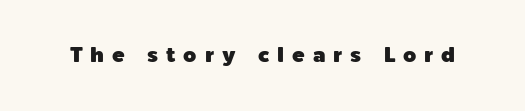
{"italic": "no", "underline": "no", "letter_spacing": "wide", "letter_spacing_em": 0.38, "glyph_px": 21}
